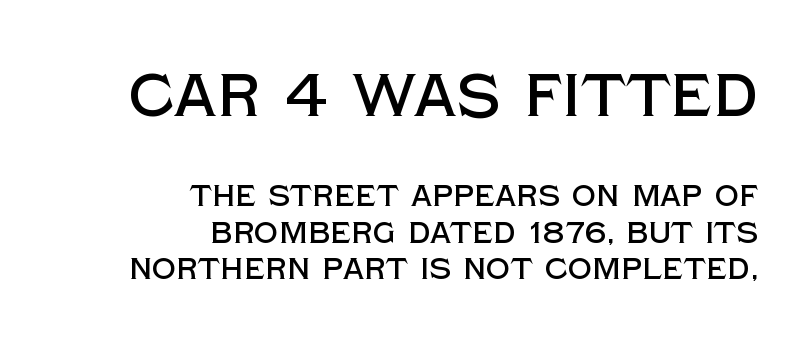
{"serif": "no", "italic": "no", "width": "normal", "x_height": "large", "monospaced": "no", "underline": "no", "align": "right", "line_spacing_ratio": 1.22, "letter_spacing": "normal", "letter_spacing_em": 0.0, "larger_block": "first", "size_ratio": 2.0, "glyph_px": 60}
